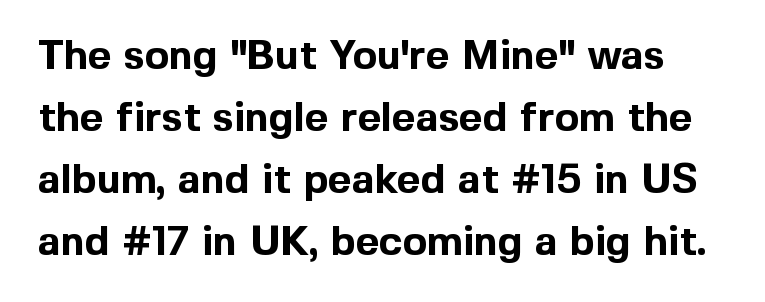
Q: Is the text bold? A: Yes.
Q: Is the text italic (slanted)? A: No, it is upright.
Q: Is the typeface a serif or a sans-serif typeface? A: Sans-serif.
Q: Is the text underlined? A: No.
Q: Is the spacing between letters normal or unusually wide? A: Normal.
Q: Is the spacing between lines tight, normal or loose? A: Normal.
Q: Width (condensed, normal, or wide)? A: Normal.
Q: x-height? A: Medium.
Q: Monospaced? A: No.
